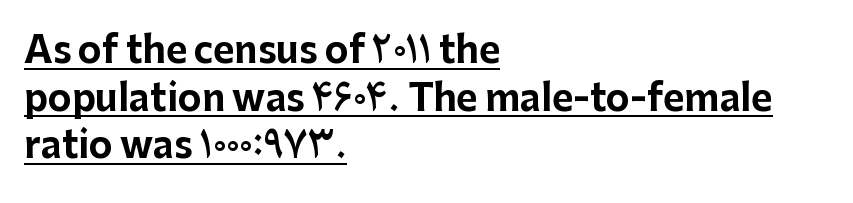
{"serif": "no", "italic": "no", "bold": "yes", "weight": "bold", "width": "normal", "stroke_contrast": "low", "x_height": "medium", "monospaced": "no", "underline": "yes", "align": "left", "line_spacing": "normal", "line_spacing_ratio": 1.32, "letter_spacing": "normal", "letter_spacing_em": 0.0, "glyph_px": 36}
